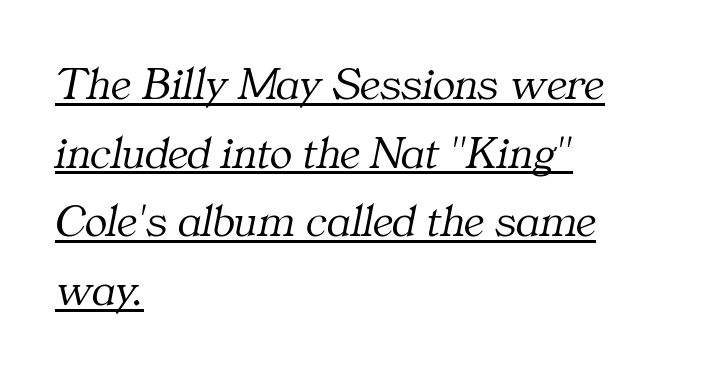
Q: Is the text bold? A: No.
Q: Is the text italic (slanted)? A: Yes, it leans right by about 11 degrees.
Q: Is the typeface a serif or a sans-serif typeface? A: Serif.
Q: Is the text underlined? A: Yes.
Q: How is the paragraph aligned? A: Left-aligned.
Q: Is the spacing between letters normal or unusually wide? A: Normal.
Q: Is the spacing between lines tight, normal or loose? A: Normal.
Q: Width (condensed, normal, or wide)? A: Normal.
Q: Stroke contrast? A: Medium.
Q: x-height? A: Medium.
Q: Monospaced? A: No.
